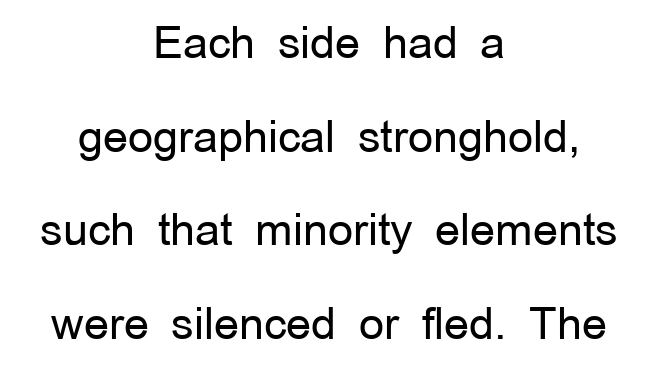
The image shows 44 px regular-weight sans-serif type, upright; set centered, loose line spacing (2.13x), normal letter spacing, not underlined; low stroke contrast and a medium x-height.
